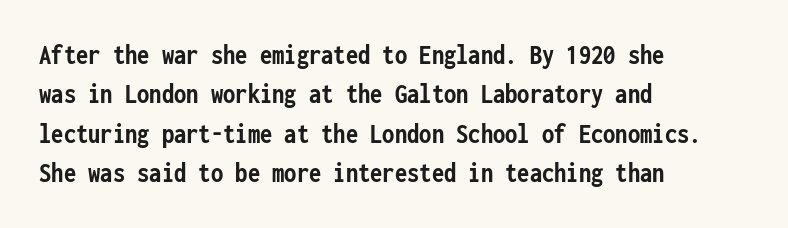
Q: Is the text bold? A: Yes.
Q: Is the text italic (slanted)? A: No, it is upright.
Q: Is the typeface a serif or a sans-serif typeface? A: Sans-serif.
Q: Is the text underlined? A: No.
Q: How is the paragraph aligned? A: Left-aligned.
Q: Is the spacing between letters normal or unusually wide? A: Normal.
Q: Is the spacing between lines tight, normal or loose? A: Normal.
Q: Width (condensed, normal, or wide)? A: Condensed.
Q: Stroke contrast? A: Low.
Q: x-height? A: Medium.
Q: Monospaced? A: Yes.
